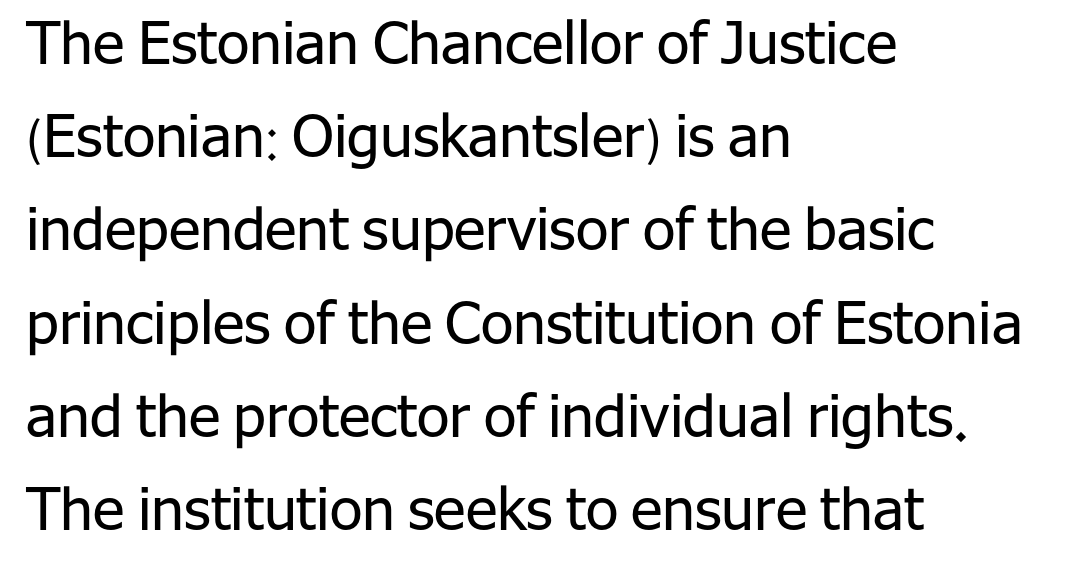
Q: Is the text bold? A: No.
Q: Is the text italic (slanted)? A: No, it is upright.
Q: Is the typeface a serif or a sans-serif typeface? A: Sans-serif.
Q: Is the text underlined? A: No.
Q: How is the paragraph aligned? A: Left-aligned.
Q: Is the spacing between letters normal or unusually wide? A: Normal.
Q: Is the spacing between lines tight, normal or loose? A: Normal.
Q: Width (condensed, normal, or wide)? A: Normal.
Q: Stroke contrast? A: Low.
Q: x-height? A: Medium.
Q: Monospaced? A: No.
